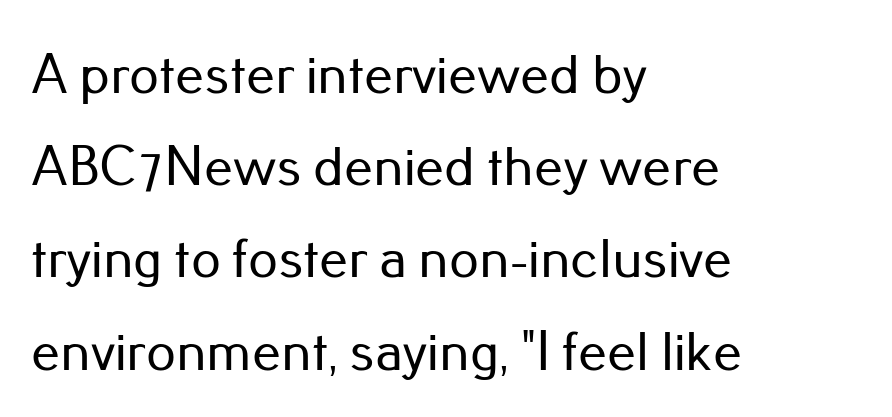
{"serif": "no", "italic": "no", "width": "normal", "stroke_contrast": "low", "x_height": "small", "monospaced": "no", "underline": "no", "align": "left", "line_spacing": "normal", "line_spacing_ratio": 1.59, "letter_spacing": "normal", "letter_spacing_em": 0.0, "glyph_px": 58}
